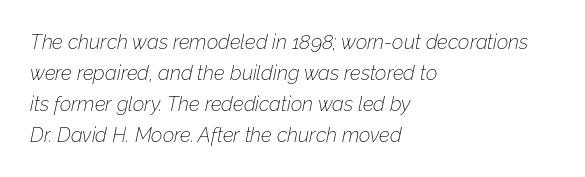
{"italic": "yes", "lean": "right", "slant_degrees": 12, "bold": "no", "underline": "no", "align": "left", "line_spacing": "normal", "line_spacing_ratio": 1.55, "letter_spacing": "normal", "letter_spacing_em": 0.0, "glyph_px": 20}
